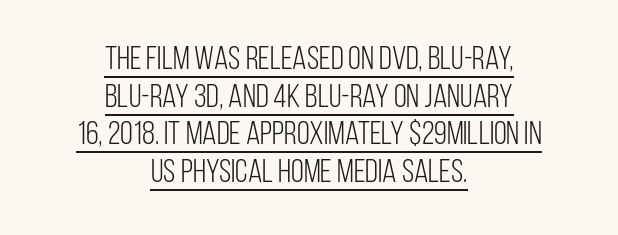
Centered paragraph, ragged on both sides. Honestly, the underline is the first thing you notice here. Nothing sits at the stroke ends, so this counts as sans-serif. Whoever set this chose condensed vertical rhythm over breathing room.
